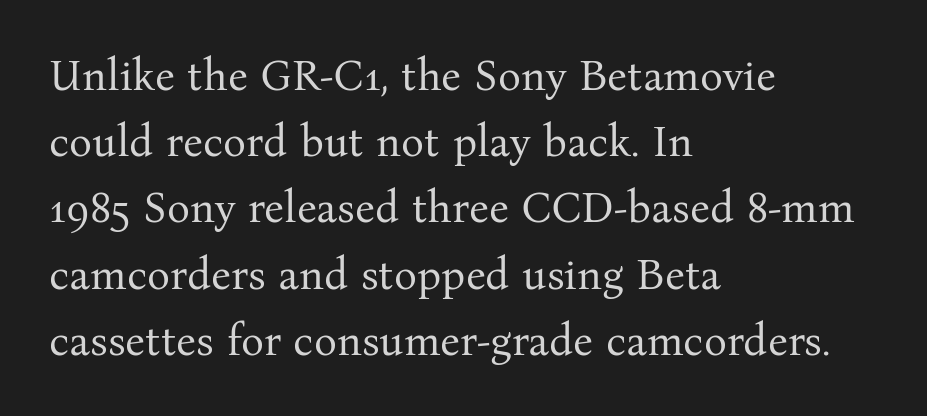
The image shows 43 px regular-weight serif type, upright; set left-aligned, normal line spacing (1.54x), normal letter spacing, not underlined; medium stroke contrast and a medium x-height.
